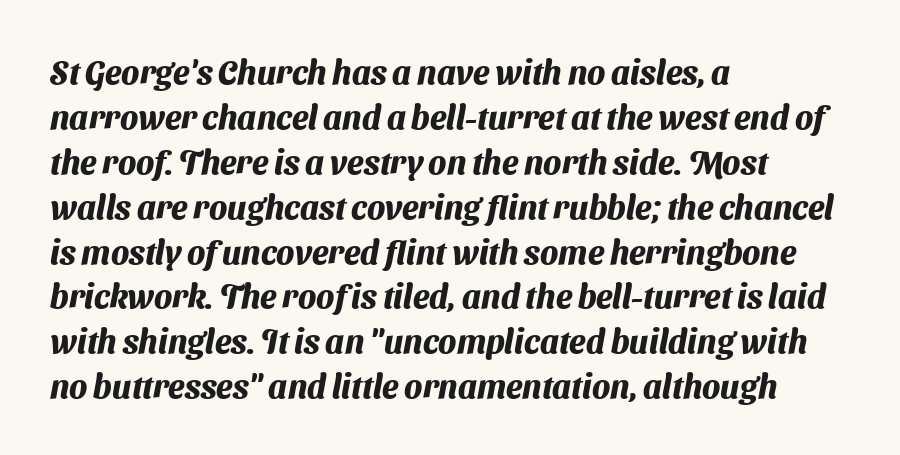
{"serif": "no", "bold": "yes", "weight": "heavy", "width": "normal", "stroke_contrast": "medium", "x_height": "medium", "monospaced": "no", "underline": "no", "align": "left", "line_spacing": "normal", "line_spacing_ratio": 1.36, "letter_spacing": "normal", "letter_spacing_em": 0.0, "glyph_px": 33}
